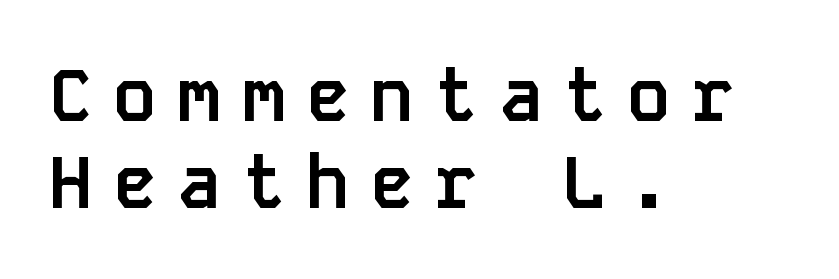
Any mark beneath the type? The region is blank. Stroke thickness is high; the sample reads as a true bold. Rendered with straight, roman letterforms. The letters are spread apart with noticeably loose tracking. Nothing sits at the stroke ends, so this counts as sans-serif. Is this a fixed-width face? Yes — each glyph sits in an identical cell.
